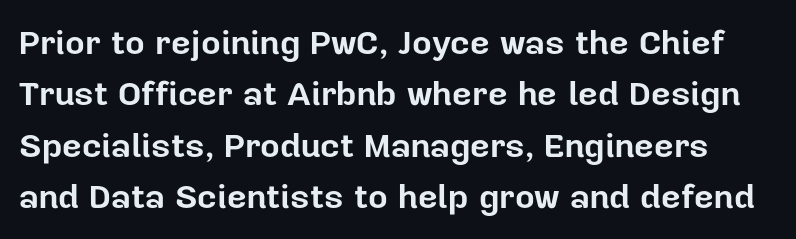
Is there any slant? The stems are plumb. Looks like regular typesetting: each glyph gets only the width it needs. Type style note: lacks serifs. Line spacing here is normal. Summary of weight: heavy, a full bold. Observe the ordinary spacing: letters are neighbours, not strangers.
